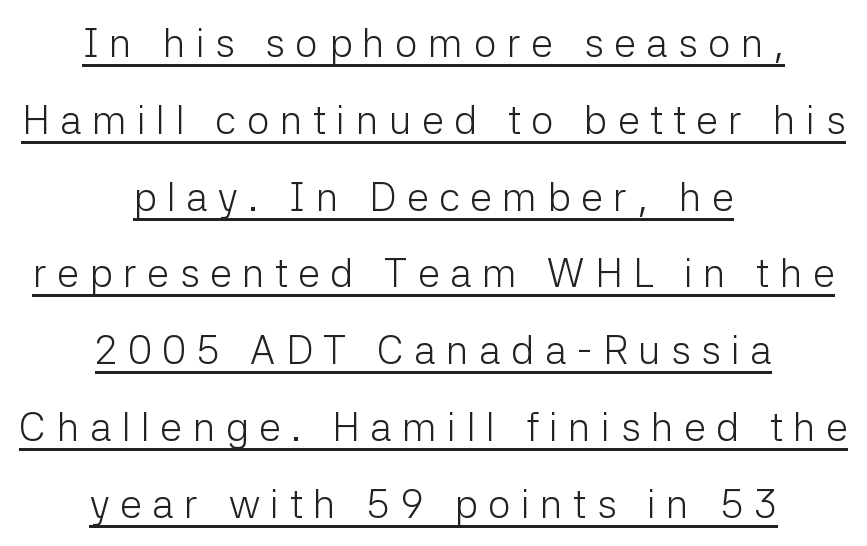
Q: Is the text bold? A: No.
Q: Is the text italic (slanted)? A: No, it is upright.
Q: Is the typeface a serif or a sans-serif typeface? A: Sans-serif.
Q: Is the text underlined? A: Yes.
Q: How is the paragraph aligned? A: Centered.
Q: Is the spacing between letters normal or unusually wide? A: Unusually wide.
Q: Is the spacing between lines tight, normal or loose? A: Loose.
Q: Width (condensed, normal, or wide)? A: Normal.
Q: Stroke contrast? A: Low.
Q: x-height? A: Medium.
Q: Monospaced? A: No.
